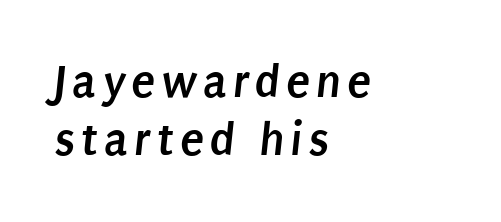
Caption: bold face, heavy strokes. This rendering employs a face without finishing strokes, i.e., a sans-serif. Visually the block forms a straight wall on the left and a jagged coastline on the right. Varying glyph widths throughout — classic text-font behaviour.
